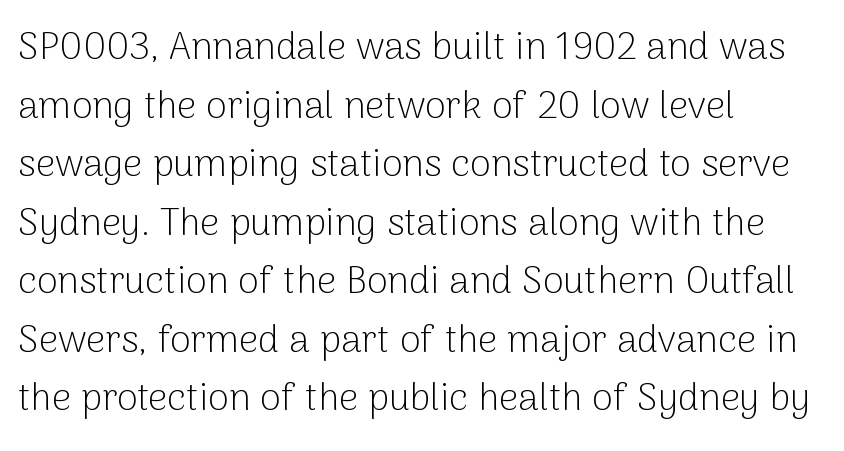
No extra ink here — the face is not bold. Successive baselines arrive at the customary interval. Varying glyph widths throughout — classic text-font behaviour. The lettering holds an erect, upright posture throughout.
